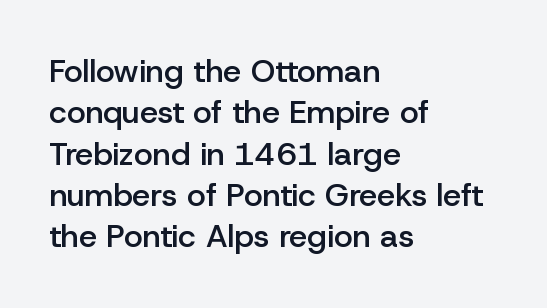
Descenders are the only things crossing below the line. Look at the tracking — it's just the regular setting, nothing added. Normally led — the rows are evenly, conventionally spaced. If you drew a ruler down the left edge, every line would touch it. The text was rendered using a sans face with plain stroke endings.
